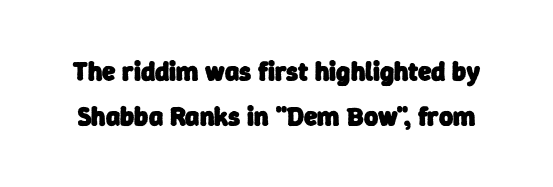
Q: Is the text bold? A: Yes.
Q: Is the text underlined? A: No.
Q: Is the spacing between letters normal or unusually wide? A: Normal.
Q: Is the spacing between lines tight, normal or loose? A: Normal.
